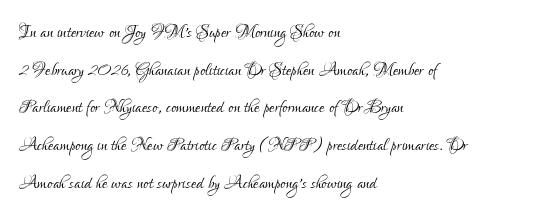
Q: Is the text bold? A: No.
Q: Is the text italic (slanted)? A: Yes.
Q: Is the text underlined? A: No.
Q: How is the paragraph aligned? A: Left-aligned.
Q: Is the spacing between letters normal or unusually wide? A: Normal.
Q: Is the spacing between lines tight, normal or loose? A: Normal.
